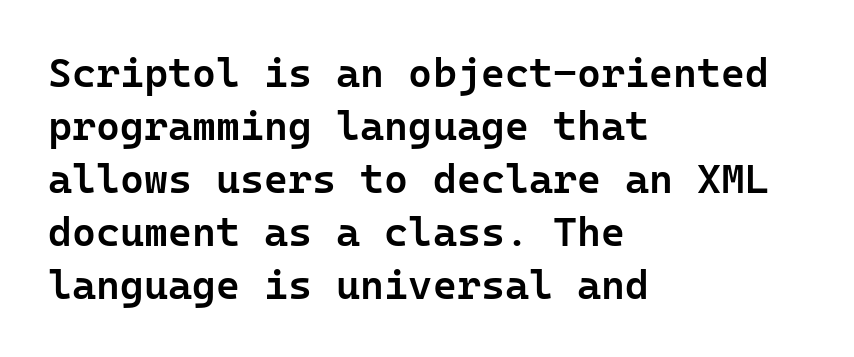
The image shows 41 px semibold sans-serif type, upright; set left-aligned, normal line spacing (1.29x), normal letter spacing, not underlined; low stroke contrast and a medium x-height.
